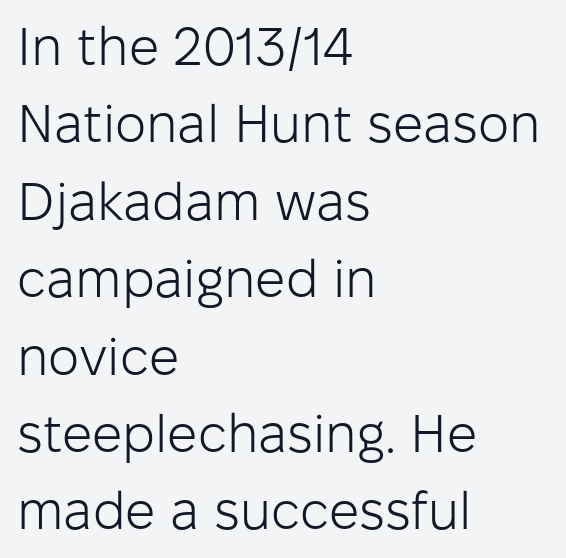
The image shows 53 px light sans-serif type, upright; set left-aligned, normal line spacing (1.46x), normal letter spacing, not underlined; low stroke contrast and a medium x-height.
